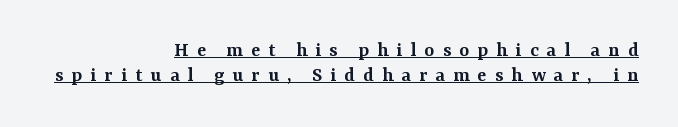
The image shows 21 px text type, upright; set right-aligned, line spacing 1.19x, unusually wide letter spacing (+0.39 em), underlined.
